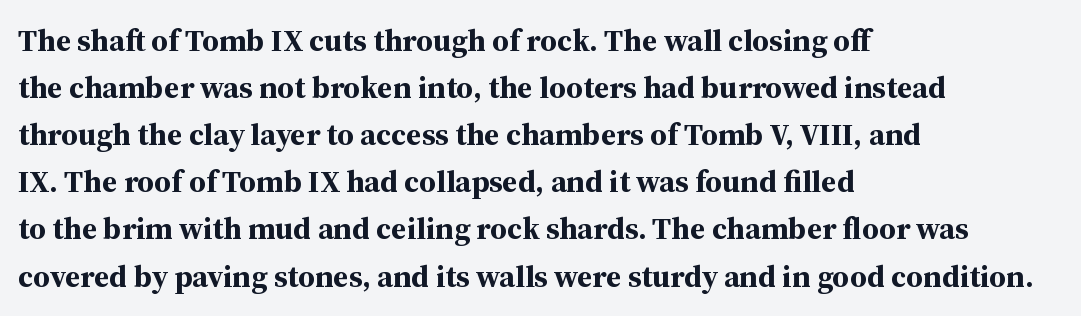
The horizontal fit of the characters is conventional and even. Compared with typical paragraphs, the rows here are spaced about the same. Each line starts at the same left margin while the right side varies. The glyphs in this specimen are seriffed. The letters advance in unequal steps, a hallmark of proportional type. When letters stand straight like this, we call the style roman or upright.
